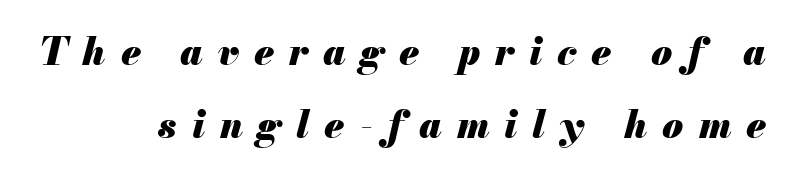
The image shows 38 px heavy type, italic (leaning right); set loose line spacing (1.93x), unusually wide letter spacing (+0.39 em), not underlined; medium stroke contrast and a small x-height.
